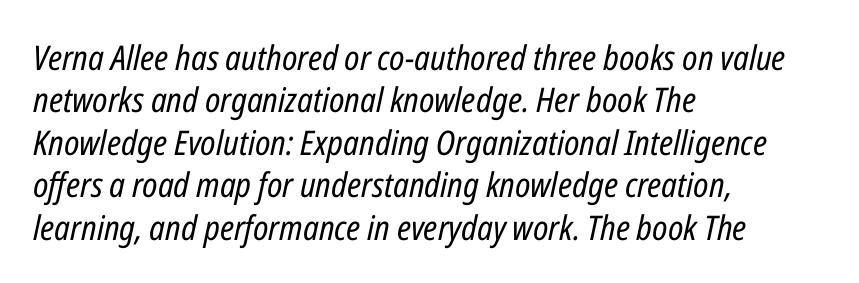
Q: Is the text bold? A: No.
Q: Is the text italic (slanted)? A: Yes, it leans right by about 12 degrees.
Q: Is the text underlined? A: No.
Q: How is the paragraph aligned? A: Left-aligned.
Q: Is the spacing between letters normal or unusually wide? A: Normal.
Q: Is the spacing between lines tight, normal or loose? A: Normal.
Q: Width (condensed, normal, or wide)? A: Condensed.
Q: Stroke contrast? A: Low.
Q: x-height? A: Medium.
Q: Monospaced? A: No.
